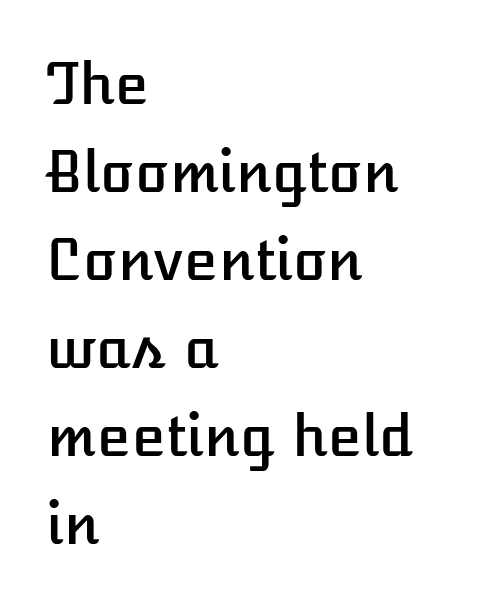
{"italic": "no", "width": "normal", "stroke_contrast": "low", "x_height": "medium", "monospaced": "no", "underline": "no", "align": "left", "line_spacing": "normal", "line_spacing_ratio": 1.57, "letter_spacing": "normal", "letter_spacing_em": 0.0, "glyph_px": 56}
